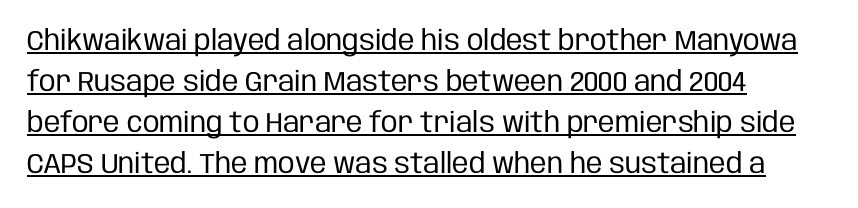
Q: Is the text bold? A: No.
Q: Is the text italic (slanted)? A: No, it is upright.
Q: Is the typeface a serif or a sans-serif typeface? A: Sans-serif.
Q: Is the text underlined? A: Yes.
Q: How is the paragraph aligned? A: Left-aligned.
Q: Is the spacing between letters normal or unusually wide? A: Normal.
Q: Is the spacing between lines tight, normal or loose? A: Normal.
Q: Width (condensed, normal, or wide)? A: Condensed.
Q: Stroke contrast? A: Low.
Q: x-height? A: Large.
Q: Monospaced? A: No.
